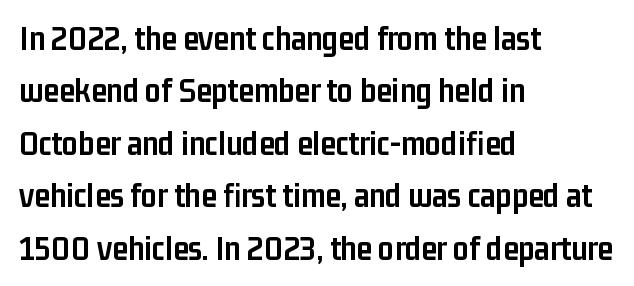
Q: Is the text bold? A: Yes.
Q: Is the text italic (slanted)? A: No, it is upright.
Q: Is the typeface a serif or a sans-serif typeface? A: Sans-serif.
Q: Is the text underlined? A: No.
Q: How is the paragraph aligned? A: Left-aligned.
Q: Is the spacing between letters normal or unusually wide? A: Normal.
Q: Is the spacing between lines tight, normal or loose? A: Normal.
Q: Width (condensed, normal, or wide)? A: Condensed.
Q: Stroke contrast? A: Low.
Q: x-height? A: Medium.
Q: Monospaced? A: No.
